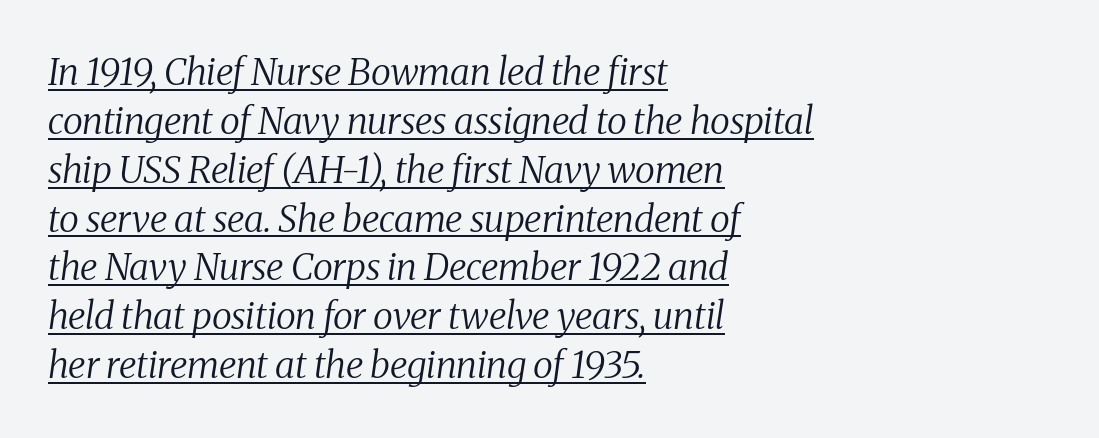
The image shows 37 px regular-weight serif type, italic (leaning right); set left-aligned, normal line spacing (1.32x), normal letter spacing, underlined; medium stroke contrast and a medium x-height.
